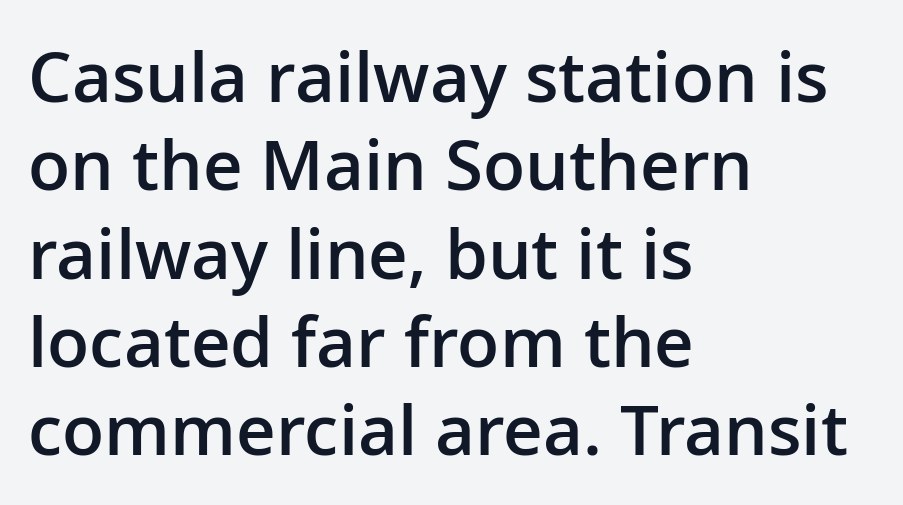
Q: Is the text bold? A: Semi-bold.
Q: Is the text italic (slanted)? A: No, it is upright.
Q: Is the typeface a serif or a sans-serif typeface? A: Sans-serif.
Q: Is the text underlined? A: No.
Q: How is the paragraph aligned? A: Left-aligned.
Q: Is the spacing between letters normal or unusually wide? A: Normal.
Q: Is the spacing between lines tight, normal or loose? A: Normal.
Q: Width (condensed, normal, or wide)? A: Normal.
Q: Stroke contrast? A: Low.
Q: x-height? A: Medium.
Q: Monospaced? A: No.
